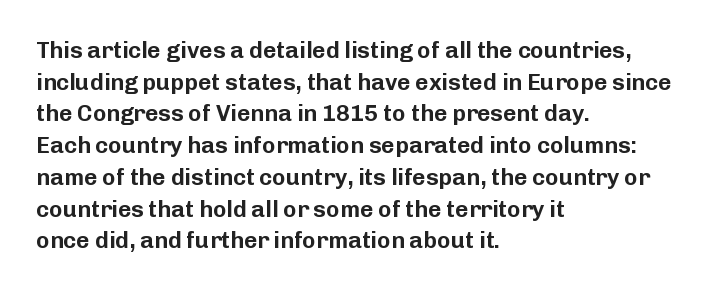
The image shows 23 px text type, upright; set left-aligned, normal line spacing (1.38x), normal letter spacing, not underlined.
